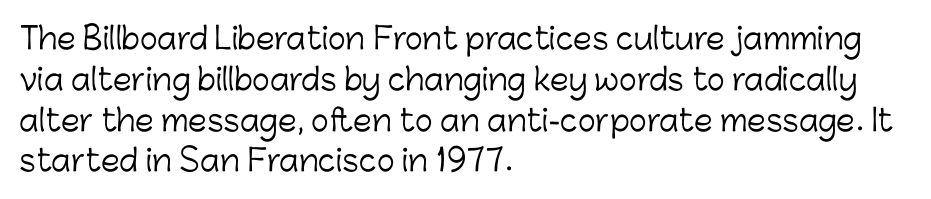
The baseline area is clear. Quick note: interline space is typical. This is roman type, the default non-slanted kind. The lines in this sample share a left origin and differ only in where they stop. Each letter keeps its own natural width here, so spacing adapts to shape.
